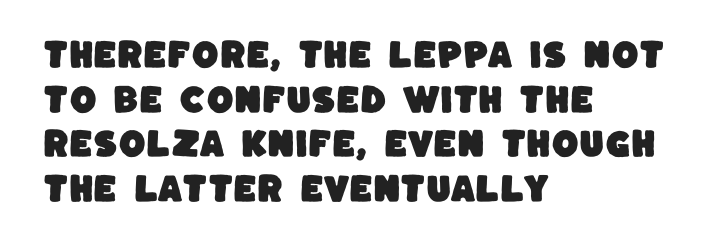
A clean baseline with only descenders dipping below it. This is sans-serif lettering, the kind often seen on screens and signage. The letterforms sit shoulder to shoulder at normal distance. The rows are spaced the way most documents space them. Here the designer chose a conventional face with non-uniform glyph widths. Typeset ragged right — the left edge is the straight one.
